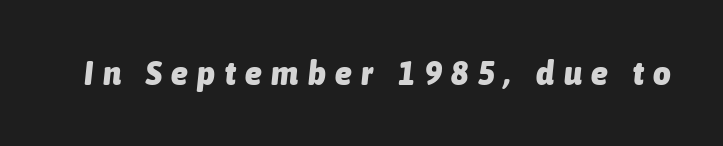
{"italic": "yes", "lean": "right", "slant_degrees": 6, "bold": "yes", "weight": "heavy", "width": "condensed", "stroke_contrast": "low", "x_height": "medium", "monospaced": "no", "underline": "no", "letter_spacing": "wide", "letter_spacing_em": 0.28, "glyph_px": 34}
